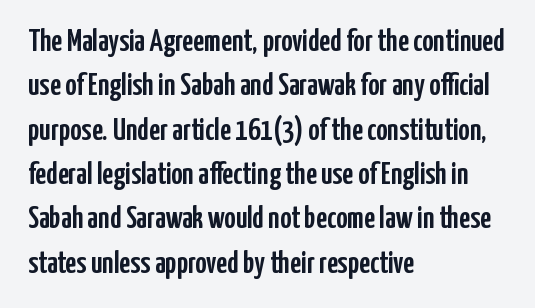
Q: Is the text italic (slanted)? A: No, it is upright.
Q: Is the typeface a serif or a sans-serif typeface? A: Sans-serif.
Q: Is the text underlined? A: No.
Q: How is the paragraph aligned? A: Left-aligned.
Q: Is the spacing between letters normal or unusually wide? A: Normal.
Q: Is the spacing between lines tight, normal or loose? A: Normal.
Q: Width (condensed, normal, or wide)? A: Condensed.
Q: Stroke contrast? A: Low.
Q: x-height? A: Medium.
Q: Monospaced? A: No.
